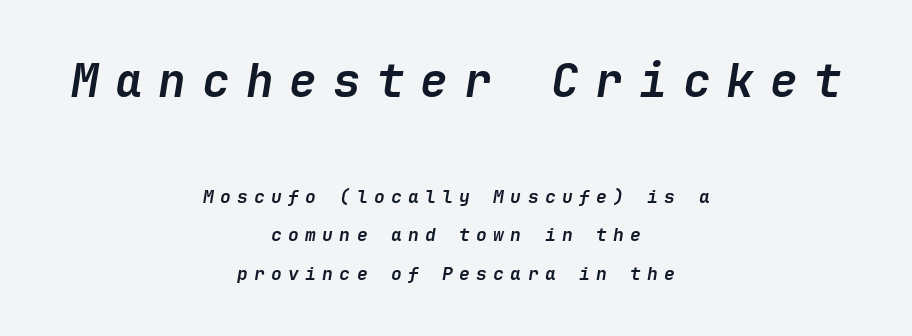
The image shows 46 px semibold type, italic (leaning right); set centered, loose line spacing (2.12x), unusually wide letter spacing (+0.35 em), not underlined; the first (top) block is 2.56x larger; low stroke contrast and a medium x-height.
